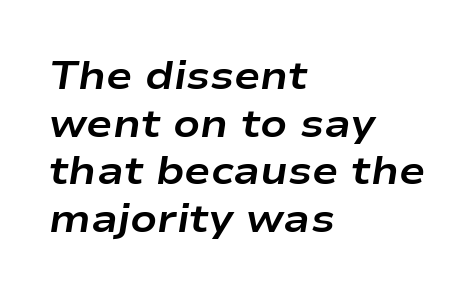
Q: Is the text bold? A: Yes.
Q: Is the text italic (slanted)? A: Yes, it leans right by about 9 degrees.
Q: Is the text underlined? A: No.
Q: How is the paragraph aligned? A: Left-aligned.
Q: Is the spacing between letters normal or unusually wide? A: Normal.
Q: Width (condensed, normal, or wide)? A: Wide.
Q: Stroke contrast? A: Low.
Q: x-height? A: Medium.
Q: Monospaced? A: No.
